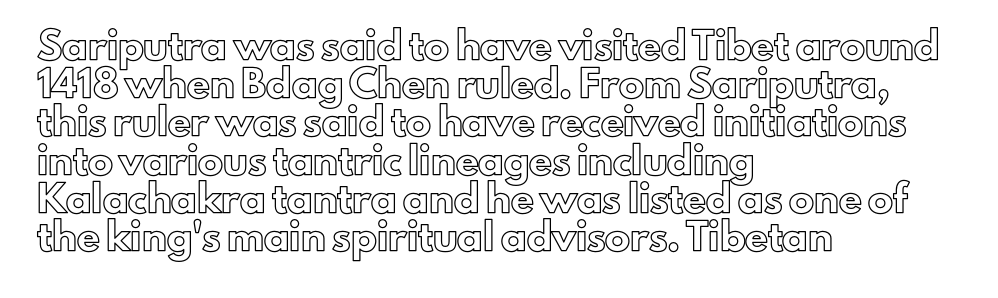
{"italic": "no", "underline": "no", "align": "left", "line_spacing": "normal", "line_spacing_ratio": 1.53, "letter_spacing": "normal", "letter_spacing_em": 0.0, "glyph_px": 25}
